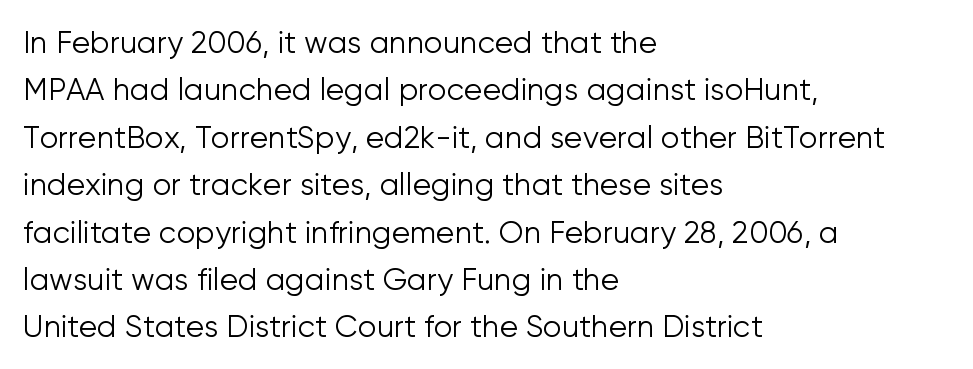
The image shows 30 px light sans-serif type, upright; set left-aligned, normal line spacing (1.58x), normal letter spacing, not underlined; low stroke contrast and a medium x-height.
